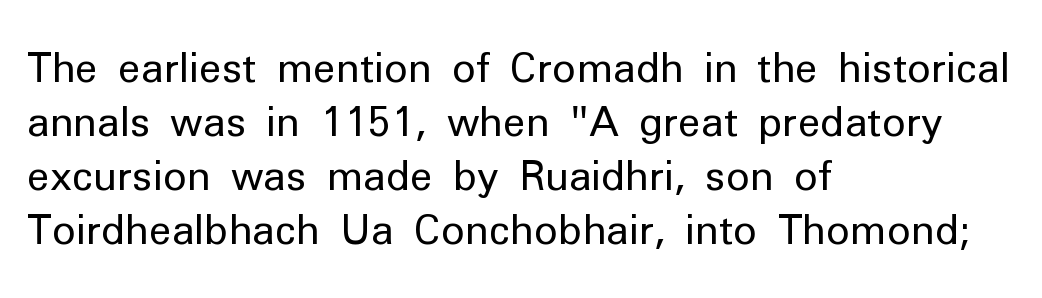
The image shows 40 px regular-weight sans-serif type, upright; set left-aligned, normal line spacing (1.35x), normal letter spacing, not underlined; low stroke contrast and a medium x-height.
